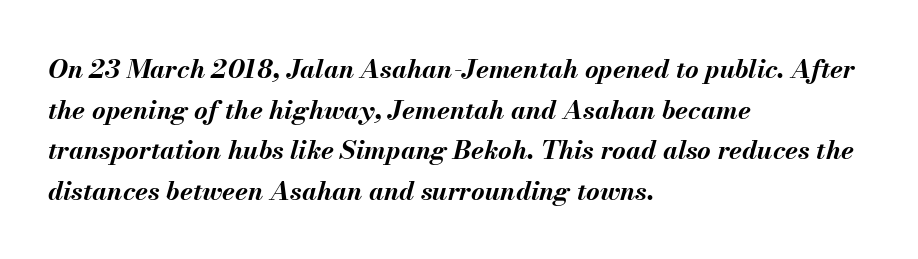
The image shows 26 px bold type, italic (leaning right); set left-aligned, normal line spacing (1.56x), normal letter spacing, not underlined.
